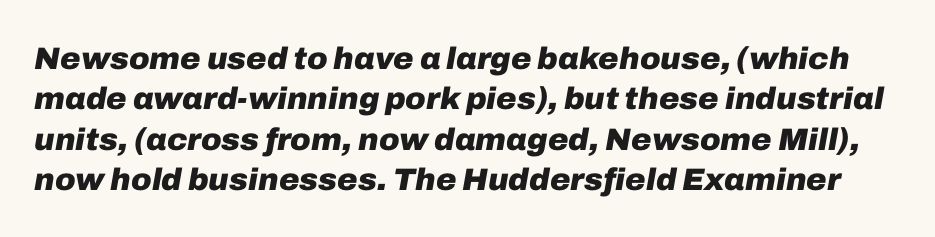
Varying glyph widths throughout — classic text-font behaviour. Pretty heavy lettering here — definitely bold. In terms of posture, this sample is oblique. Words float on clear page, feet unadorned.
